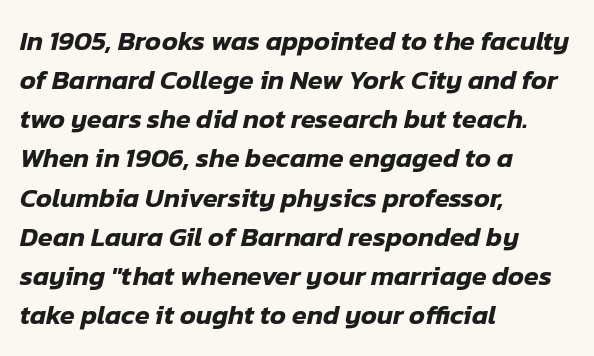
The type is set solid horizontally, with unmodified tracking. Each line starts at the same left margin while the right side varies. Notice how the stems are inclined rather than vertical — that's the hallmark of italics. Honestly, the row spacing looks completely unremarkable. Only glyphs here, with clear space below each row.
